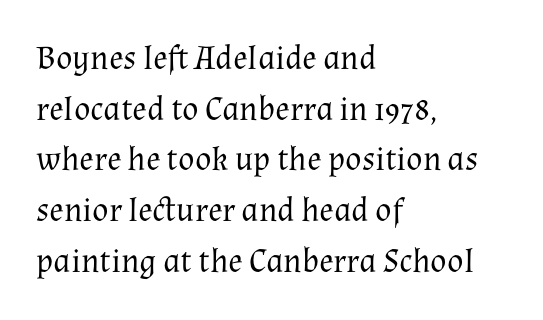
{"serif": "yes", "italic": "no", "bold": "no", "weight": "regular", "width": "normal", "stroke_contrast": "medium", "x_height": "medium", "monospaced": "no", "underline": "no", "align": "left", "line_spacing": "normal", "line_spacing_ratio": 1.49, "letter_spacing": "normal", "letter_spacing_em": 0.0, "glyph_px": 34}
